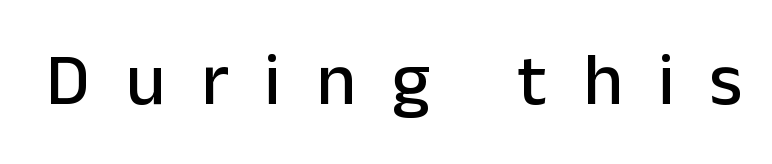
The image shows 73 px sans-serif type, upright; set unusually wide letter spacing (+0.49 em), not underlined; low stroke contrast and a medium x-height.
